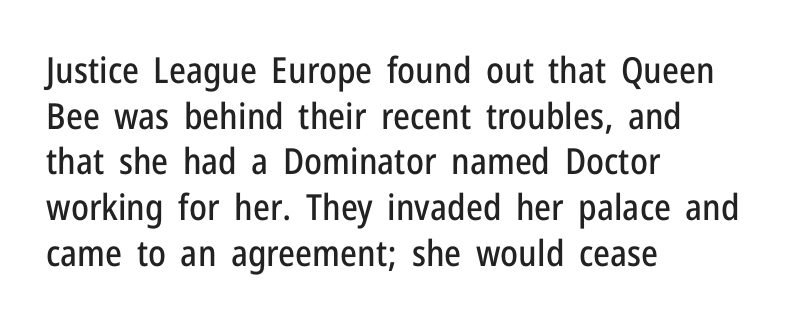
Interline gaps are of average width in this sample. Italic: no, the glyphs are upright roman. You could not count columns in this text — the font is proportionally spaced. Typographically, this falls in the sans-serif category. Each word holds together tightly as a unit, with standard inter-letter gaps. Left-aligned paragraph, ragged on the right.
